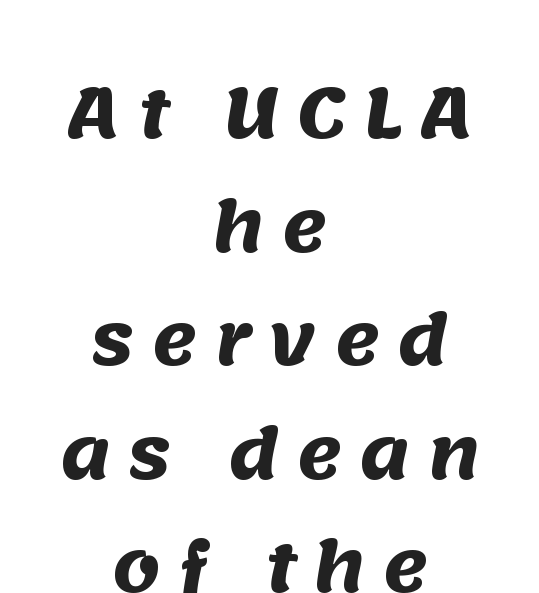
{"serif": "no", "bold": "yes", "weight": "heavy", "width": "normal", "stroke_contrast": "medium", "x_height": "large", "monospaced": "no", "underline": "no", "align": "center", "line_spacing": "normal", "line_spacing_ratio": 1.67, "letter_spacing": "wide", "letter_spacing_em": 0.26, "glyph_px": 68}
